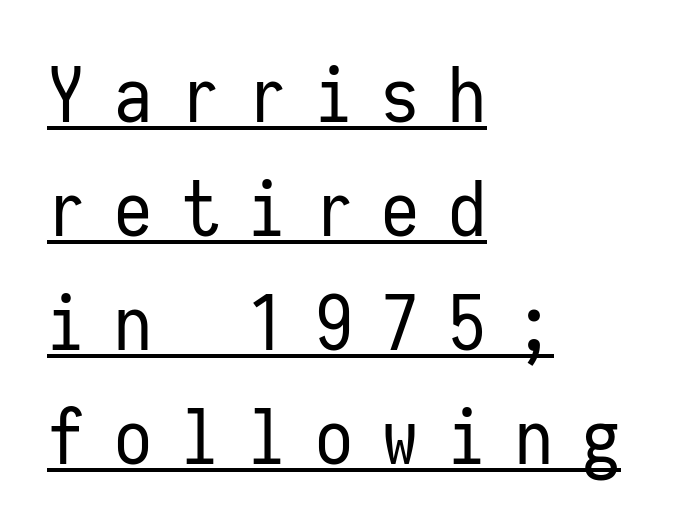
Q: Is the text bold? A: No.
Q: Is the text italic (slanted)? A: No, it is upright.
Q: Is the typeface a serif or a sans-serif typeface? A: Sans-serif.
Q: Is the text underlined? A: Yes.
Q: How is the paragraph aligned? A: Left-aligned.
Q: Is the spacing between letters normal or unusually wide? A: Unusually wide.
Q: Is the spacing between lines tight, normal or loose? A: Normal.
Q: Width (condensed, normal, or wide)? A: Condensed.
Q: Stroke contrast? A: Low.
Q: x-height? A: Medium.
Q: Monospaced? A: Yes.
